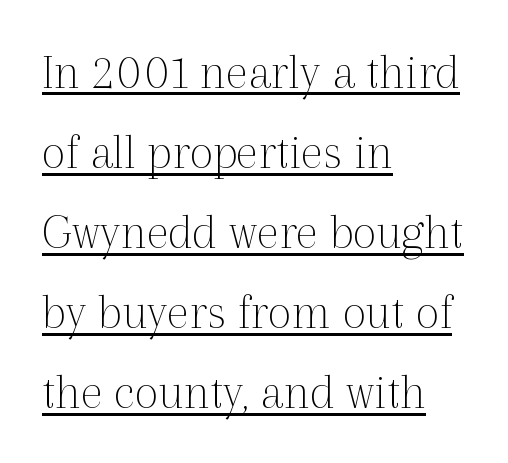
Q: Is the text bold? A: No.
Q: Is the text italic (slanted)? A: No, it is upright.
Q: Is the typeface a serif or a sans-serif typeface? A: Serif.
Q: Is the text underlined? A: Yes.
Q: How is the paragraph aligned? A: Left-aligned.
Q: Is the spacing between letters normal or unusually wide? A: Normal.
Q: Is the spacing between lines tight, normal or loose? A: Normal.
Q: Width (condensed, normal, or wide)? A: Normal.
Q: x-height? A: Medium.
Q: Monospaced? A: No.
